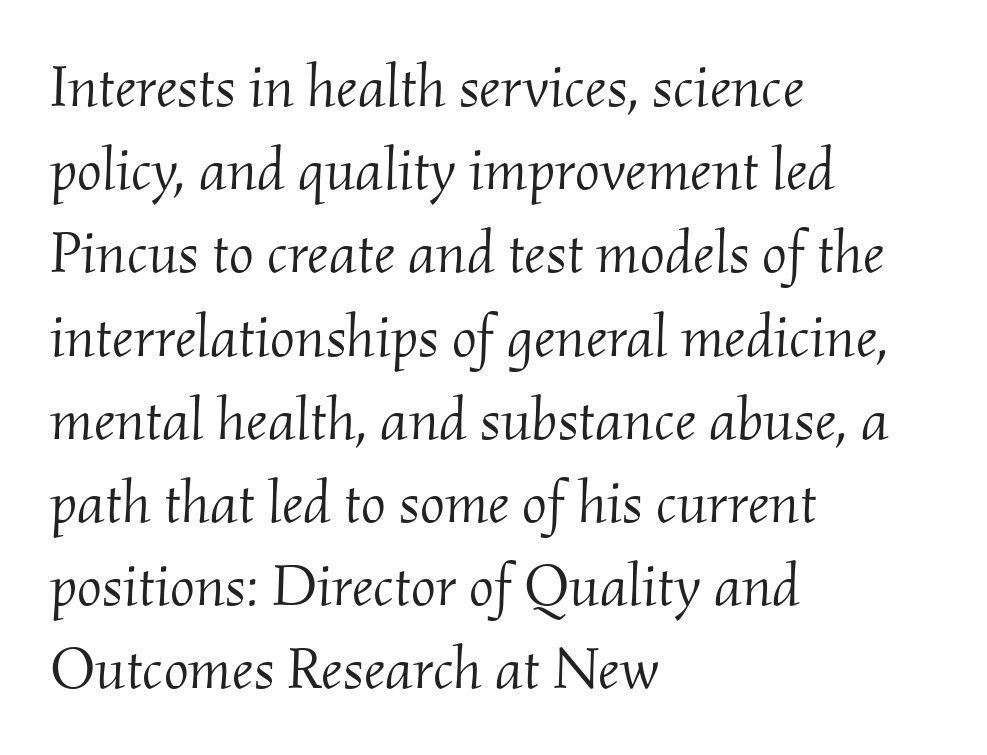
{"serif": "yes", "italic": "yes", "lean": "right", "slant_degrees": 2, "bold": "no", "weight": "light", "width": "normal", "stroke_contrast": "medium", "x_height": "small", "monospaced": "no", "underline": "no", "align": "left", "line_spacing": "normal", "line_spacing_ratio": 1.41, "letter_spacing": "normal", "letter_spacing_em": 0.0, "glyph_px": 59}
